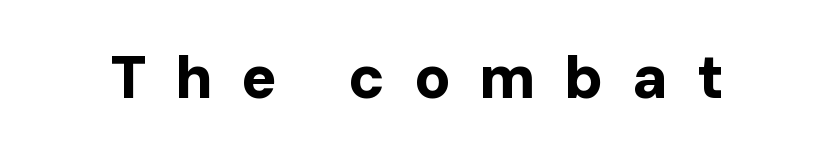
Q: Is the text bold? A: Yes.
Q: Is the text italic (slanted)? A: No, it is upright.
Q: Is the typeface a serif or a sans-serif typeface? A: Sans-serif.
Q: Is the text underlined? A: No.
Q: Is the spacing between letters normal or unusually wide? A: Unusually wide.
Q: Width (condensed, normal, or wide)? A: Normal.
Q: Stroke contrast? A: Low.
Q: x-height? A: Medium.
Q: Monospaced? A: No.
